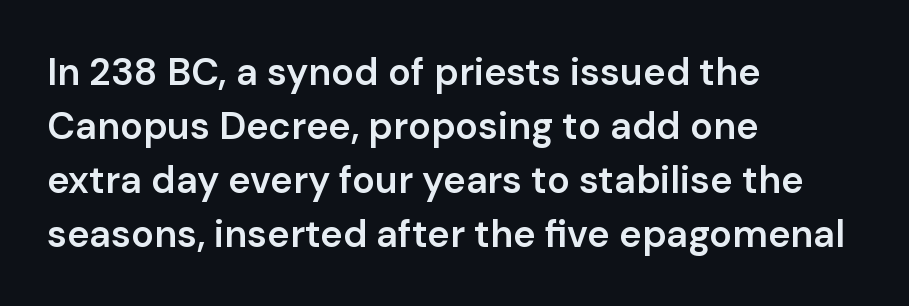
Just letters on the line, the space beneath them empty. These lines carry some extra weight — a demibold, not a full bold. Here the designer chose a conventional face with non-uniform glyph widths. Regular leading. Unlike italic type, these characters show no tilt at all. Serifs: no, the terminals of the letterforms are clean.
